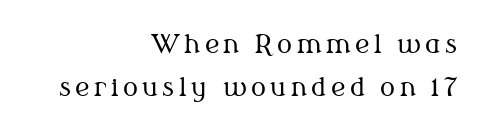
Q: Is the text bold? A: No.
Q: Is the text italic (slanted)? A: No, it is upright.
Q: Is the text underlined? A: No.
Q: How is the paragraph aligned? A: Right-aligned.
